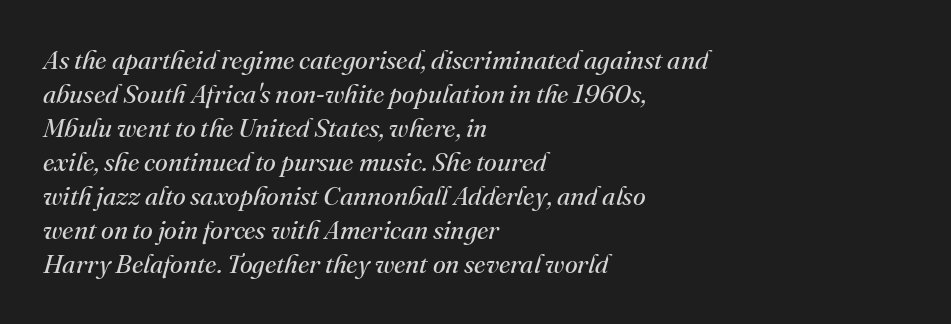
Q: Is the text bold? A: No.
Q: Is the text italic (slanted)? A: Yes, it leans right by about 16 degrees.
Q: Is the text underlined? A: No.
Q: How is the paragraph aligned? A: Left-aligned.
Q: Is the spacing between letters normal or unusually wide? A: Normal.
Q: Is the spacing between lines tight, normal or loose? A: Normal.
